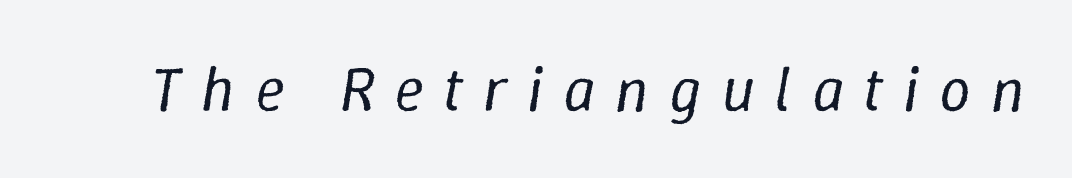
Think of a printed novel: that variable character pitch is what you see here. What stands out about the letter spacing? Its width — letters are far apart. Quick note: italic. The passage shown is not underscored anywhere. Weight class: somewhere from thin through regular.
